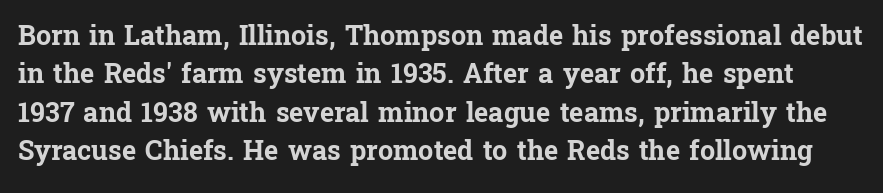
The image shows 27 px bold type, upright; set normal line spacing (1.42x), normal letter spacing, not underlined.
